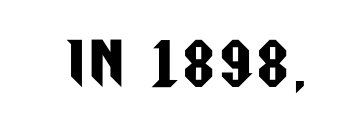
This sample uses a sans-serif face. If you drew a line through each stem, it would be perfectly vertical. Any mark beneath the type? The region is blank. The passage shown is typed in a proportional face where columns would drift.
